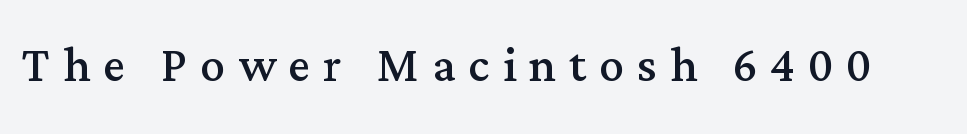
The image shows 62 px regular-weight serif type, upright; set unusually wide letter spacing (+0.21 em), not underlined; medium stroke contrast and a medium x-height.
